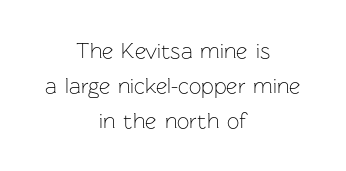
Beneath every word, the page is bare. The block of text has a typical density, with ordinary space between rows. Every row of glyphs is offset so its center matches the block's center. Spacing between characters is what you'd get straight out of the box.
